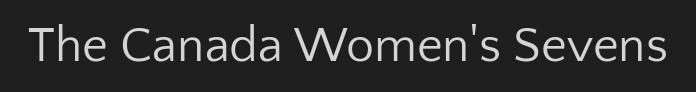
Q: Is the text bold? A: No.
Q: Is the text italic (slanted)? A: No, it is upright.
Q: Is the typeface a serif or a sans-serif typeface? A: Sans-serif.
Q: Is the text underlined? A: No.
Q: Is the spacing between letters normal or unusually wide? A: Normal.
Q: Width (condensed, normal, or wide)? A: Normal.
Q: Stroke contrast? A: Low.
Q: x-height? A: Medium.
Q: Monospaced? A: No.
